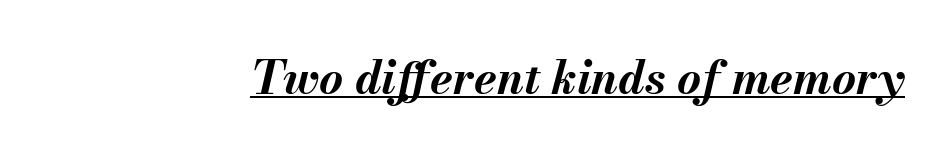
Q: Is the text bold? A: Yes.
Q: Is the text italic (slanted)? A: Yes, it leans right by about 13 degrees.
Q: Is the text underlined? A: Yes.
Q: Is the spacing between letters normal or unusually wide? A: Normal.
Q: Width (condensed, normal, or wide)? A: Normal.
Q: Stroke contrast? A: Medium.
Q: x-height? A: Small.
Q: Monospaced? A: No.
